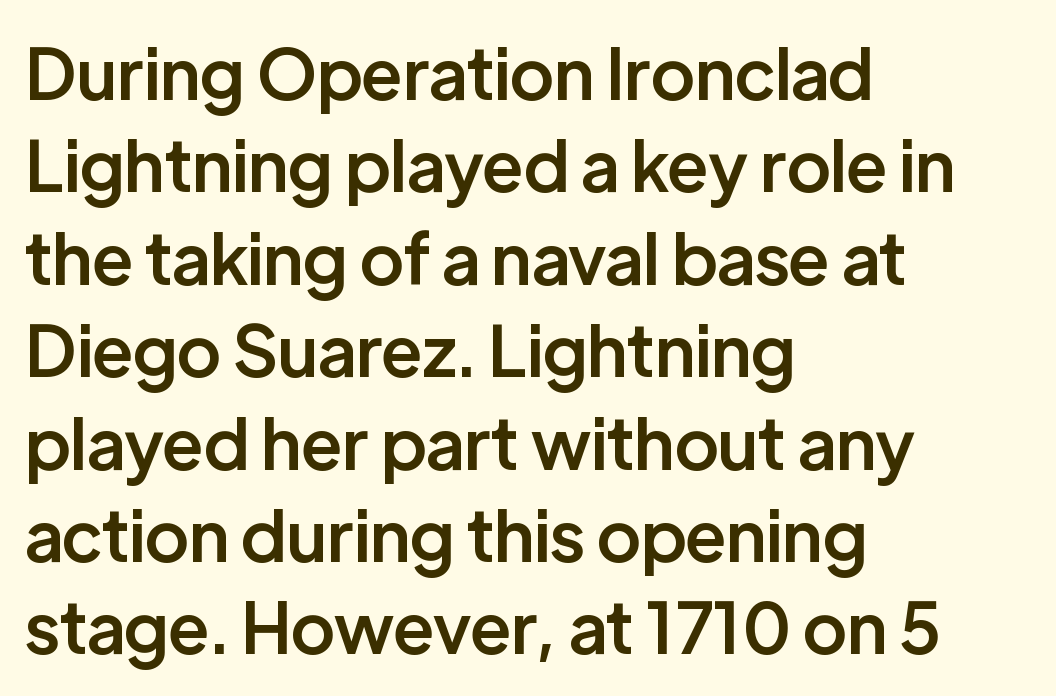
A typesetter would label this face a sans. The line texture is even and compact thanks to regular tracking. Slightly chunky letters — semibold, I'd say, not full bold. The designer left line spacing at the default.
